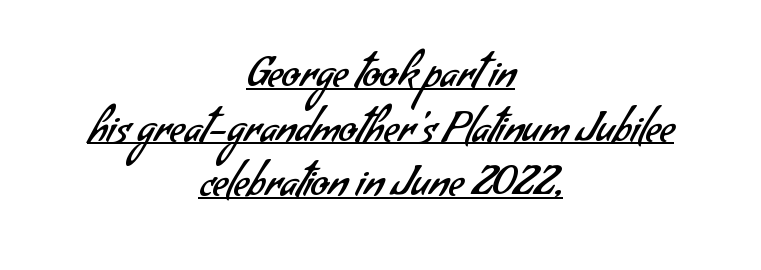
The image shows 41 px regular-weight sans-serif type; set centered, normal line spacing (1.33x), normal letter spacing, underlined; low stroke contrast and a small x-height.
